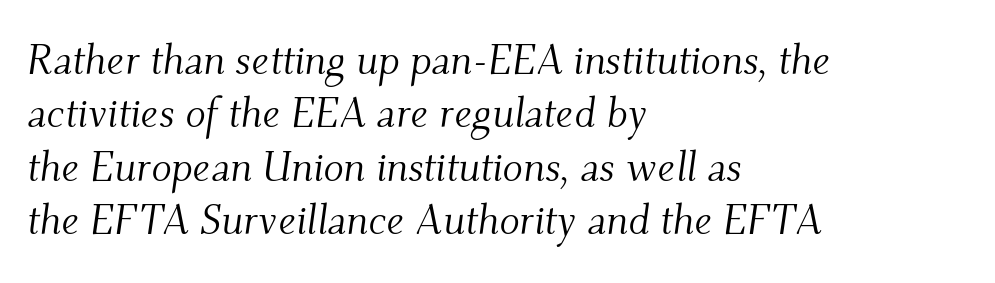
Q: Is the text bold? A: No.
Q: Is the text italic (slanted)? A: Yes, it leans right by about 9 degrees.
Q: Is the typeface a serif or a sans-serif typeface? A: Serif.
Q: Is the text underlined? A: No.
Q: How is the paragraph aligned? A: Left-aligned.
Q: Is the spacing between letters normal or unusually wide? A: Normal.
Q: Is the spacing between lines tight, normal or loose? A: Normal.
Q: Width (condensed, normal, or wide)? A: Normal.
Q: Stroke contrast? A: Medium.
Q: x-height? A: Small.
Q: Monospaced? A: No.
